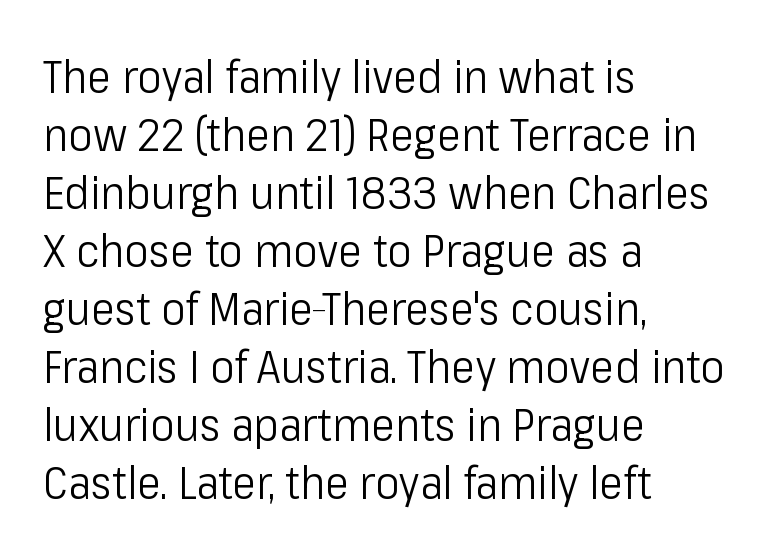
Q: Is the text bold? A: No.
Q: Is the text italic (slanted)? A: No, it is upright.
Q: Is the typeface a serif or a sans-serif typeface? A: Sans-serif.
Q: Is the text underlined? A: No.
Q: How is the paragraph aligned? A: Left-aligned.
Q: Is the spacing between letters normal or unusually wide? A: Normal.
Q: Is the spacing between lines tight, normal or loose? A: Normal.
Q: Width (condensed, normal, or wide)? A: Condensed.
Q: Stroke contrast? A: Low.
Q: x-height? A: Medium.
Q: Monospaced? A: No.
